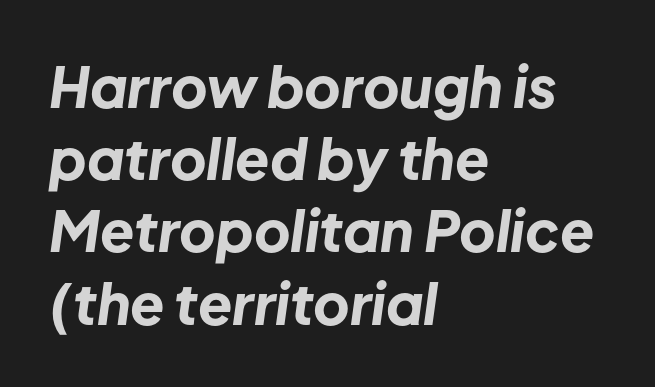
The image shows 56 px bold type, italic (leaning right); set left-aligned, normal line spacing (1.29x), normal letter spacing, not underlined; low stroke contrast and a medium x-height.
